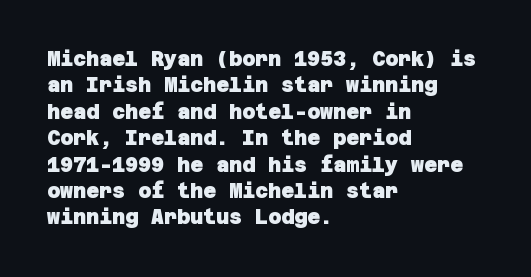
Honestly, there is no underline to notice here at all. Line spacing here is normal. The rendering anchors every line to the left-hand side. What stands out about the letter spacing? Nothing — it is the standard amount. As a designer I'd log this as weight 700, bold.
